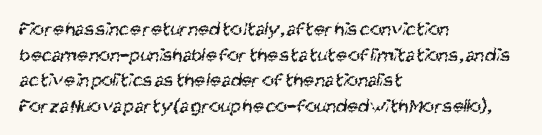
{"bold": "no", "underline": "no", "align": "left", "line_spacing": "normal", "line_spacing_ratio": 1.28, "letter_spacing": "normal", "letter_spacing_em": 0.0, "glyph_px": 20}
